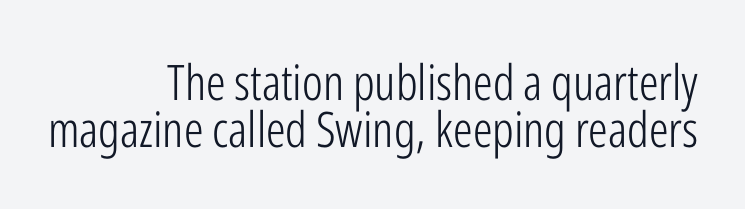
Q: Is the text bold? A: No.
Q: Is the text italic (slanted)? A: No, it is upright.
Q: Is the typeface a serif or a sans-serif typeface? A: Sans-serif.
Q: Is the text underlined? A: No.
Q: How is the paragraph aligned? A: Right-aligned.
Q: Is the spacing between letters normal or unusually wide? A: Normal.
Q: Is the spacing between lines tight, normal or loose? A: Tight.
Q: Width (condensed, normal, or wide)? A: Condensed.
Q: Stroke contrast? A: Low.
Q: x-height? A: Medium.
Q: Monospaced? A: No.
